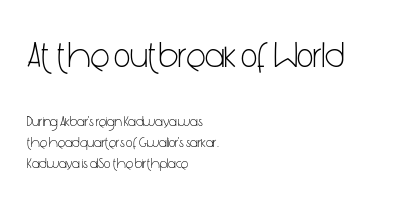
{"serif": "no", "italic": "no", "bold": "no", "weight": "light", "width": "condensed", "stroke_contrast": "low", "x_height": "medium", "monospaced": "no", "underline": "no", "align": "left", "line_spacing": "normal", "line_spacing_ratio": 1.51, "letter_spacing": "normal", "letter_spacing_em": 0.0, "larger_block": "first", "size_ratio": 2.57, "glyph_px": 36}
